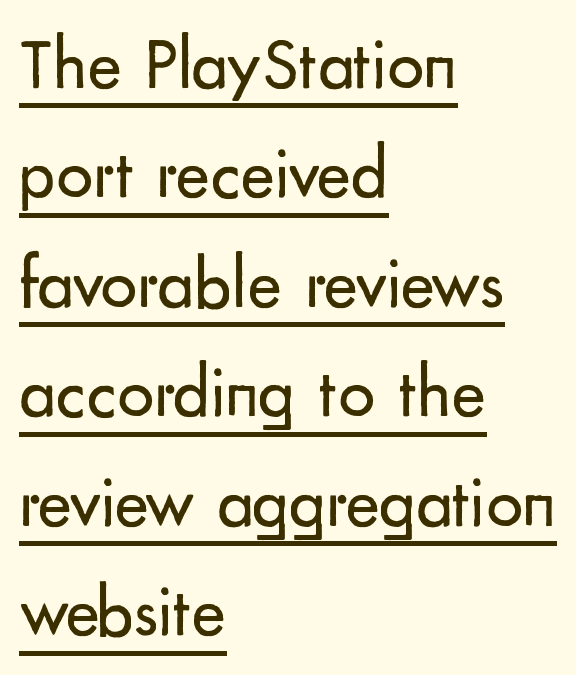
{"serif": "no", "italic": "no", "bold": "no", "weight": "regular", "width": "normal", "stroke_contrast": "low", "x_height": "small", "monospaced": "no", "underline": "yes", "align": "left", "line_spacing": "normal", "line_spacing_ratio": 1.5, "letter_spacing": "normal", "letter_spacing_em": 0.0, "glyph_px": 73}
